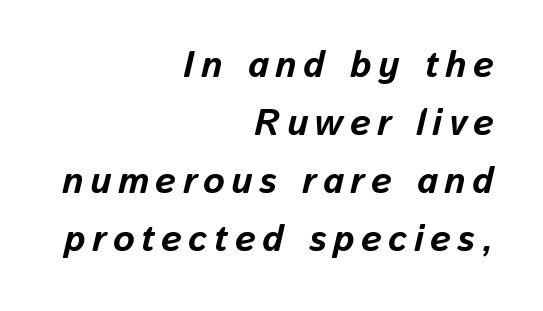
The image shows 37 px bold type, italic (leaning right); set right-aligned, normal line spacing (1.57x), not underlined; low stroke contrast and a medium x-height.
